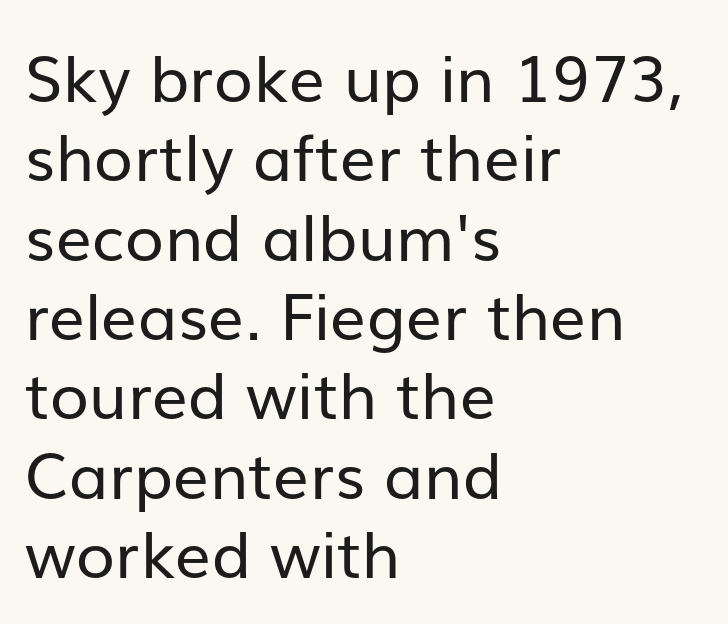
{"serif": "no", "italic": "no", "bold": "no", "weight": "regular", "width": "normal", "stroke_contrast": "low", "x_height": "medium", "monospaced": "no", "underline": "no", "align": "left", "line_spacing_ratio": 1.24, "letter_spacing": "normal", "letter_spacing_em": 0.0, "glyph_px": 64}
